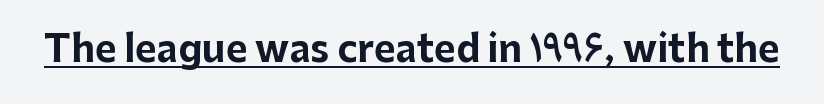
Q: Is the text bold? A: Yes.
Q: Is the text italic (slanted)? A: No, it is upright.
Q: Is the typeface a serif or a sans-serif typeface? A: Sans-serif.
Q: Is the text underlined? A: Yes.
Q: Is the spacing between letters normal or unusually wide? A: Normal.
Q: Width (condensed, normal, or wide)? A: Normal.
Q: Stroke contrast? A: Low.
Q: x-height? A: Medium.
Q: Monospaced? A: No.
